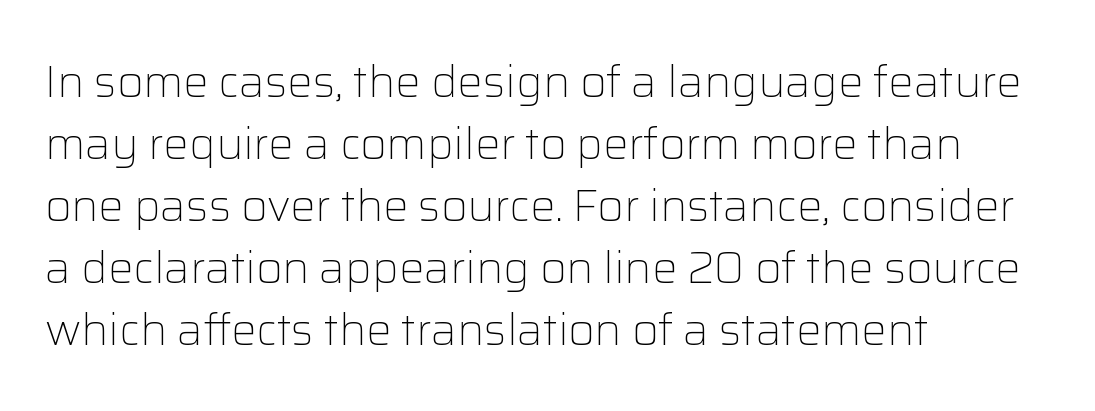
Q: Is the text bold? A: No.
Q: Is the text italic (slanted)? A: No, it is upright.
Q: Is the typeface a serif or a sans-serif typeface? A: Sans-serif.
Q: Is the text underlined? A: No.
Q: How is the paragraph aligned? A: Left-aligned.
Q: Is the spacing between letters normal or unusually wide? A: Normal.
Q: Is the spacing between lines tight, normal or loose? A: Normal.
Q: Width (condensed, normal, or wide)? A: Normal.
Q: Stroke contrast? A: Low.
Q: x-height? A: Medium.
Q: Monospaced? A: No.
